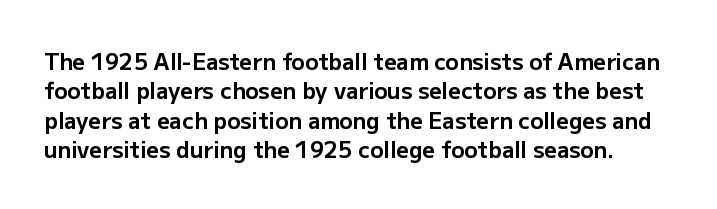
The rendering uses a moderate line-height, typical for paragraphs. On the weight axis this lands at bold, roughly 700. Short note: letters normally spaced. Italic? Not at all — the glyphs are vertical. The zone under the glyphs is completely vacant.
